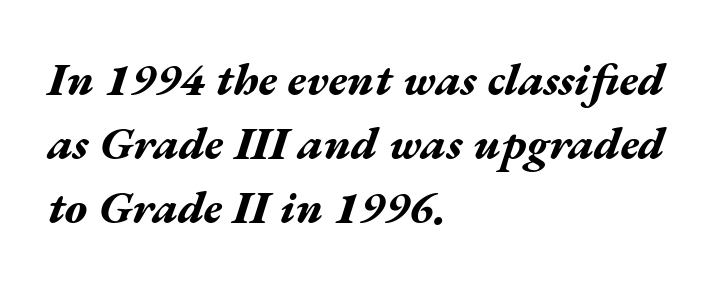
Q: Is the text bold? A: Yes.
Q: Is the text italic (slanted)? A: Yes, it leans right by about 17 degrees.
Q: Is the text underlined? A: No.
Q: How is the paragraph aligned? A: Left-aligned.
Q: Is the spacing between letters normal or unusually wide? A: Normal.
Q: Is the spacing between lines tight, normal or loose? A: Normal.
Q: Width (condensed, normal, or wide)? A: Wide.
Q: Stroke contrast? A: Medium.
Q: x-height? A: Medium.
Q: Monospaced? A: No.
